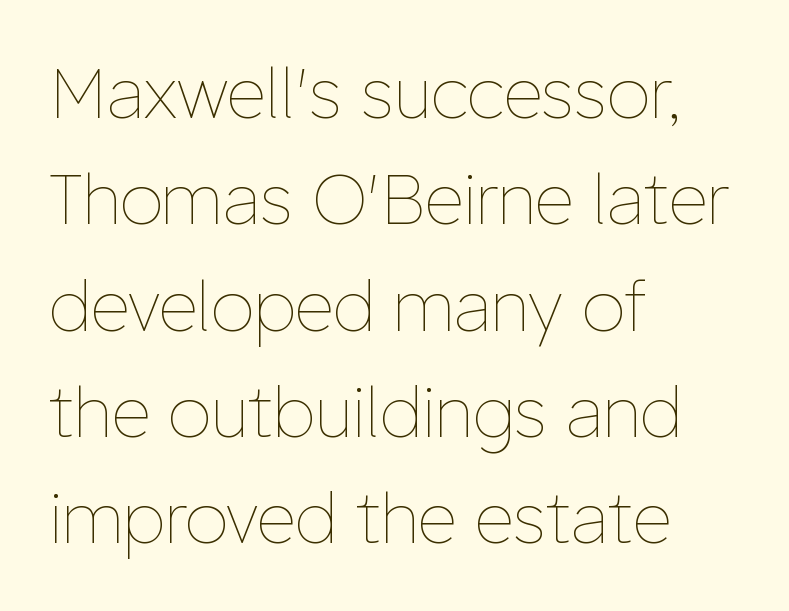
{"italic": "no", "bold": "no", "weight": "thin", "width": "normal", "stroke_contrast": "low", "x_height": "medium", "monospaced": "no", "underline": "no", "align": "left", "line_spacing": "normal", "line_spacing_ratio": 1.54, "letter_spacing": "normal", "letter_spacing_em": 0.0, "glyph_px": 69}
